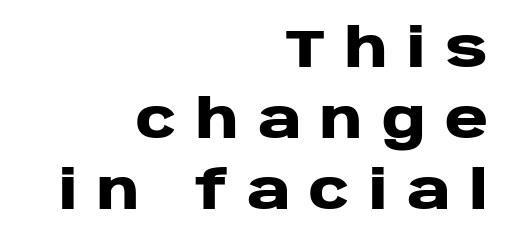
The image shows 53 px heavy, wide sans-serif type, upright; set right-aligned, normal line spacing (1.34x), unusually wide letter spacing (+0.36 em), not underlined; low stroke contrast and a large x-height.
